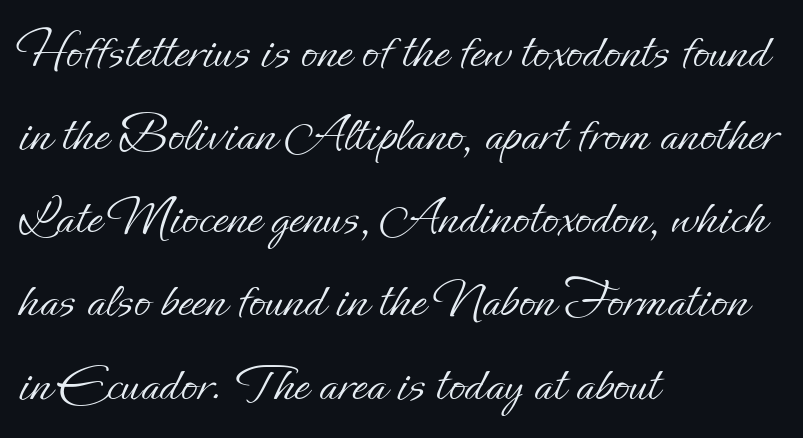
{"bold": "no", "weight": "light", "width": "normal", "stroke_contrast": "low", "x_height": "small", "monospaced": "no", "underline": "no", "align": "left", "line_spacing": "normal", "line_spacing_ratio": 1.54, "letter_spacing": "normal", "letter_spacing_em": 0.0, "glyph_px": 54}
